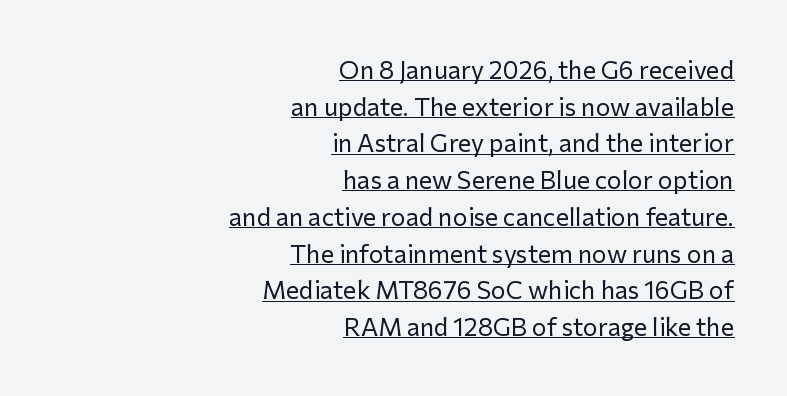
Q: Is the text bold? A: No.
Q: Is the text italic (slanted)? A: No, it is upright.
Q: Is the text underlined? A: Yes.
Q: How is the paragraph aligned? A: Right-aligned.
Q: Is the spacing between letters normal or unusually wide? A: Normal.
Q: Is the spacing between lines tight, normal or loose? A: Normal.
